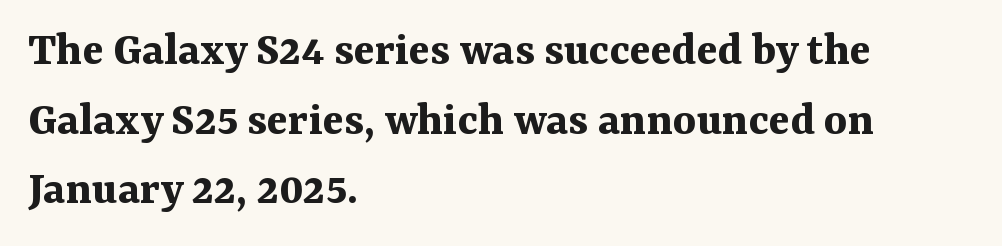
In terms of leading, this rendering sits right in the middle. The face used here is seriffed, in the tradition of book romans. The specimen reads as upright at a glance. The foot of each line stays bare and open.
